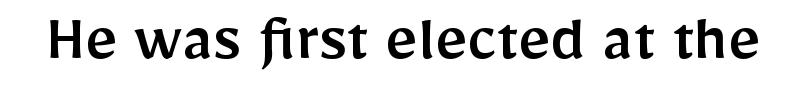
The passage shown is not underscored anywhere. A typesetter would call this proportional, since set widths differ per character. No italicization has been applied; the sample stays upright. The face used here is rendered with its standard letterfit. Classification — sans serif.
